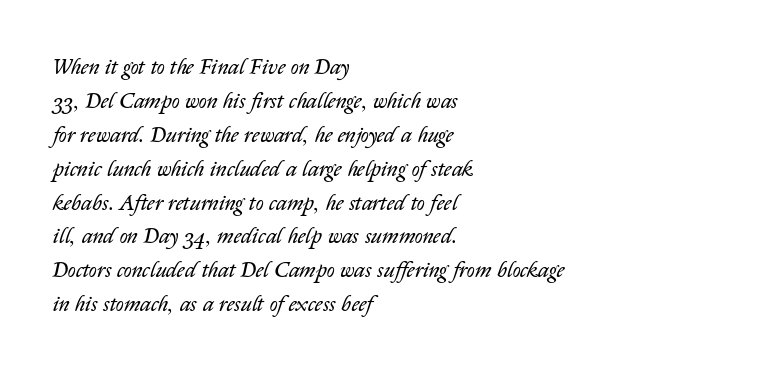
Honestly, the letter spacing is just normal — you wouldn't notice it. Does the leading feel generous? No, just average. Stems here are at most as thick as an everyday book face. An italicized treatment has been applied to the whole sample. The passage is arranged the way most books set body copy — flush left. Descenders hang freely into open space.
